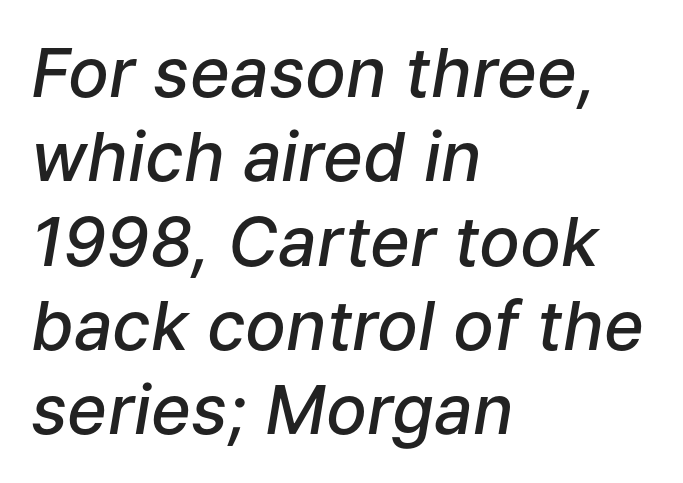
{"italic": "yes", "lean": "right", "slant_degrees": 9, "bold": "semi", "weight": "semibold", "width": "normal", "stroke_contrast": "low", "x_height": "medium", "monospaced": "no", "underline": "no", "align": "left", "line_spacing_ratio": 1.24, "letter_spacing": "normal", "letter_spacing_em": 0.0, "glyph_px": 68}
